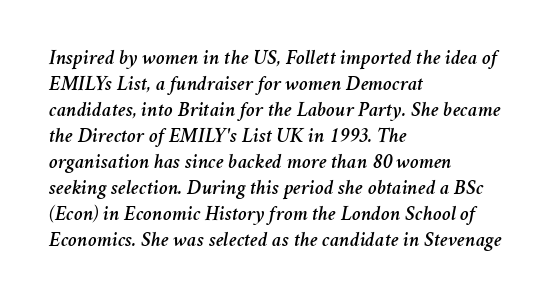
Casual observation: everything's shoved over to the left. The gap between lines stays unmarked. How are the letters spaced? Ordinarily, with no added tracking. Italic: yes, the glyphs are oblique.
